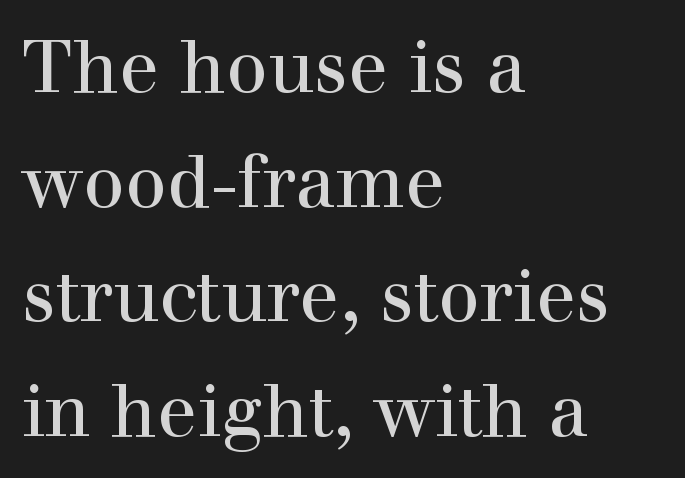
The image shows 73 px serif type, upright; set left-aligned, normal line spacing (1.57x), normal letter spacing, not underlined; a medium x-height.
